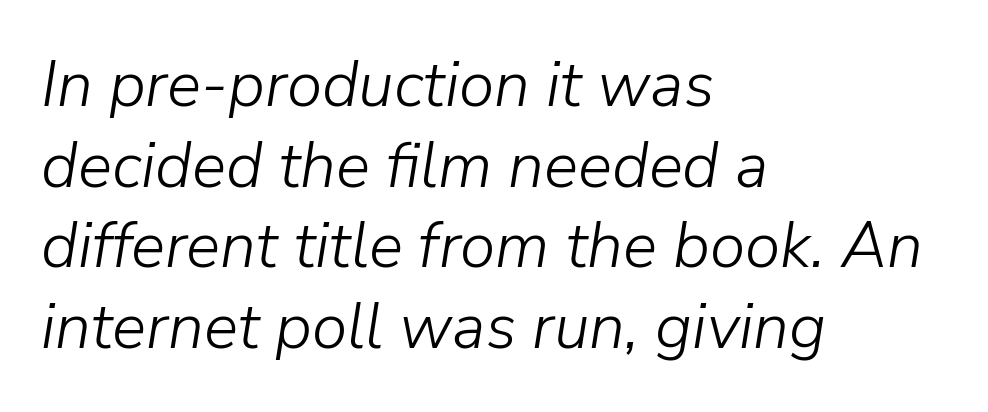
The image shows 64 px light type, italic (leaning right); set left-aligned, normal line spacing (1.26x), normal letter spacing, not underlined; low stroke contrast and a medium x-height.
